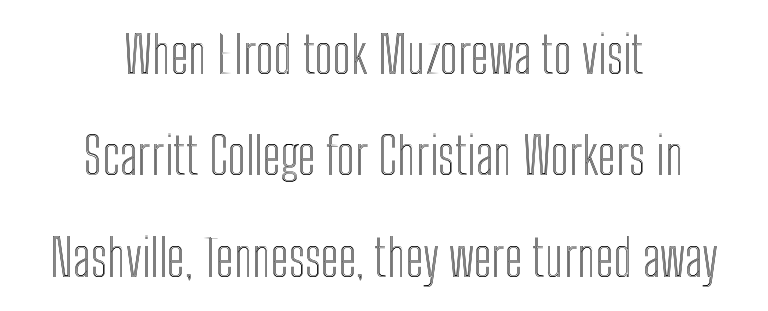
The image shows 51 px condensed type, upright; set centered, loose line spacing (1.99x), normal letter spacing, not underlined; a medium x-height.
